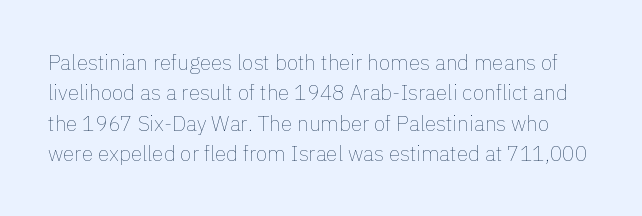
The image shows 21 px text type, upright; set normal line spacing (1.45x), normal letter spacing, not underlined.
